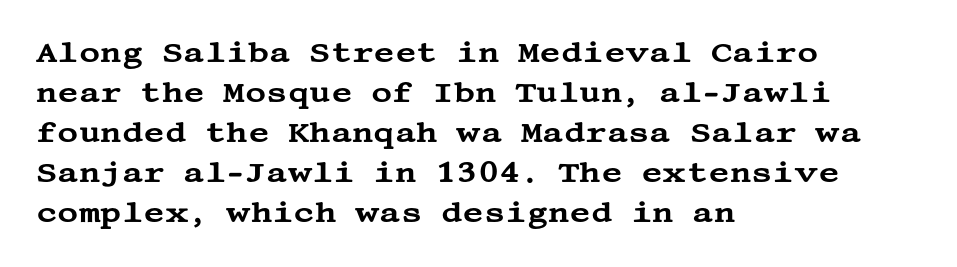
The image shows 29 px wide serif type, upright; set left-aligned, normal line spacing (1.38x), normal letter spacing, not underlined; medium stroke contrast and a large x-height.
